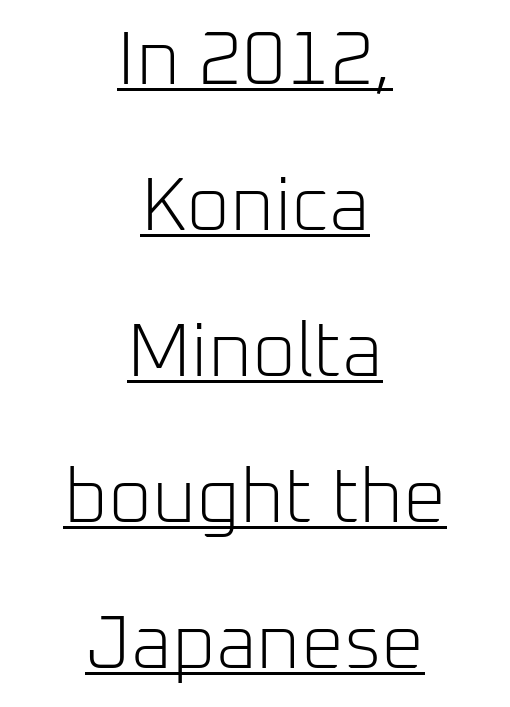
The image shows 76 px light sans-serif type, upright; set centered, loose line spacing (1.92x), normal letter spacing, underlined; low stroke contrast and a medium x-height.
